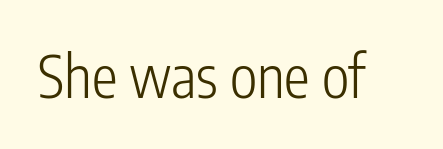
The image shows 58 px light, condensed sans-serif type, upright; set normal letter spacing, not underlined; low stroke contrast and a medium x-height.
